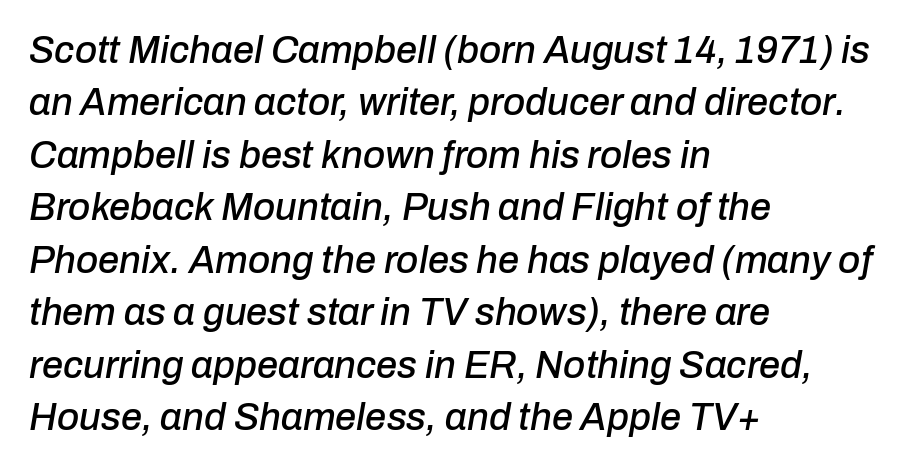
{"italic": "yes", "lean": "right", "slant_degrees": 10, "width": "normal", "stroke_contrast": "low", "x_height": "medium", "monospaced": "no", "underline": "no", "align": "left", "line_spacing": "normal", "line_spacing_ratio": 1.38, "letter_spacing": "normal", "letter_spacing_em": 0.0, "glyph_px": 38}
